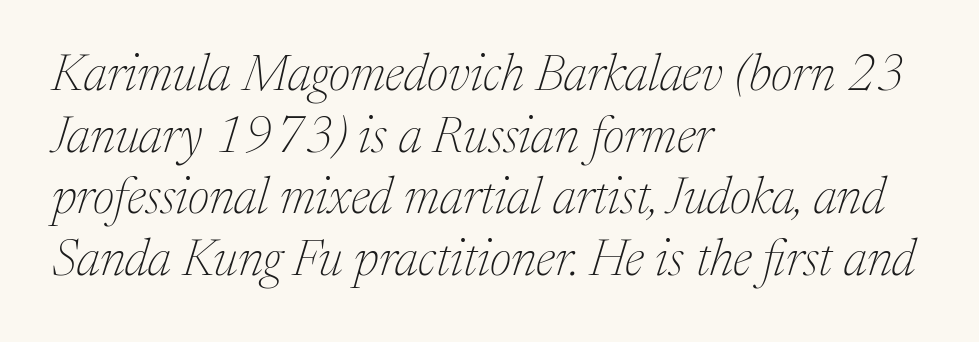
Q: Is the text bold? A: No.
Q: Is the text italic (slanted)? A: Yes, it leans right by about 17 degrees.
Q: Is the typeface a serif or a sans-serif typeface? A: Serif.
Q: Is the text underlined? A: No.
Q: How is the paragraph aligned? A: Left-aligned.
Q: Is the spacing between letters normal or unusually wide? A: Normal.
Q: Width (condensed, normal, or wide)? A: Normal.
Q: Stroke contrast? A: Medium.
Q: x-height? A: Medium.
Q: Monospaced? A: No.
